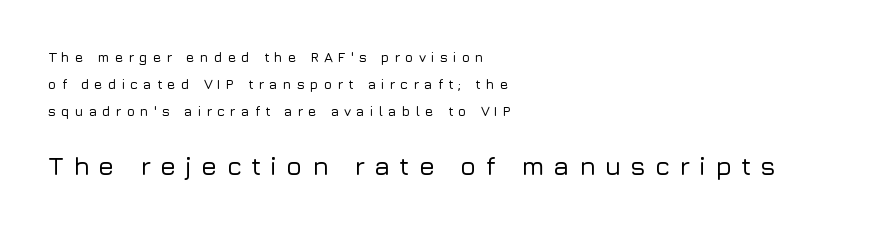
Casual observation: everything's shoved over to the left. The specimen reads as upright at a glance. Glance below the letters and you will spot only blank space. Each word looks stretched out because of the extra space between its letters. Loosely led — the rows are spread out.
